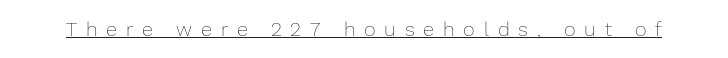
The image shows 20 px text type, upright; set unusually wide letter spacing (+0.44 em), underlined.
